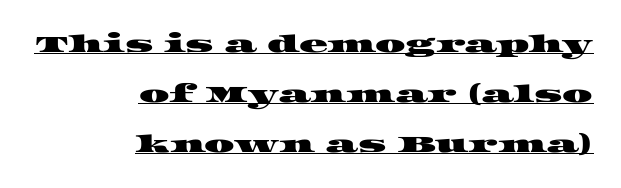
Q: Is the text underlined? A: Yes.
Q: How is the paragraph aligned? A: Right-aligned.
Q: Is the spacing between letters normal or unusually wide? A: Normal.
Q: Is the spacing between lines tight, normal or loose? A: Loose.
